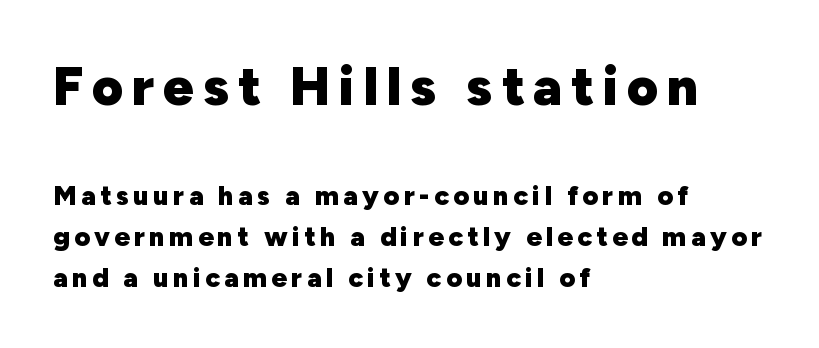
The image shows 54 px heavy sans-serif type, upright; set left-aligned, normal line spacing (1.53x), not underlined; the first (top) block is 2.0x larger; low stroke contrast and a medium x-height.
